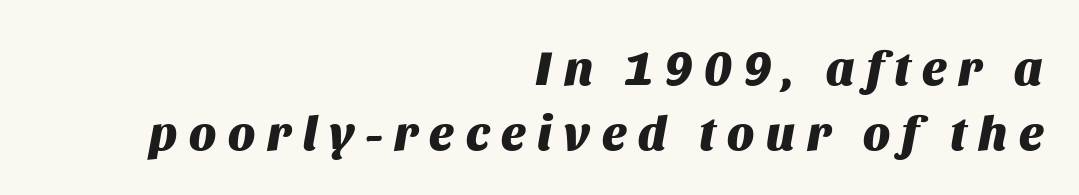
A student would call this right alignment; a typographer would say flush right, rag left. You'd pick this weight for a headline — it's a proper bold. Note the varied advance widths — an 'i' is clearly narrower than an 'm'. Regarding leading, the lines here are spaced in the standard way. Is the letter spacing exaggerated? Yes — the characters are pushed far apart.
